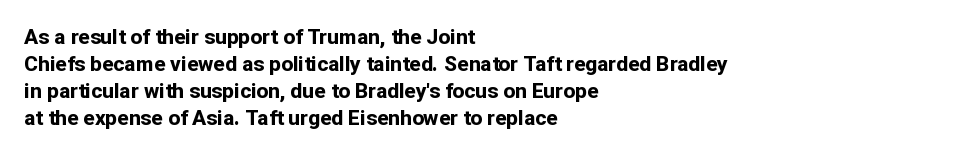
The image shows 21 px bold type, upright; set left-aligned, normal line spacing (1.29x), normal letter spacing, not underlined.
